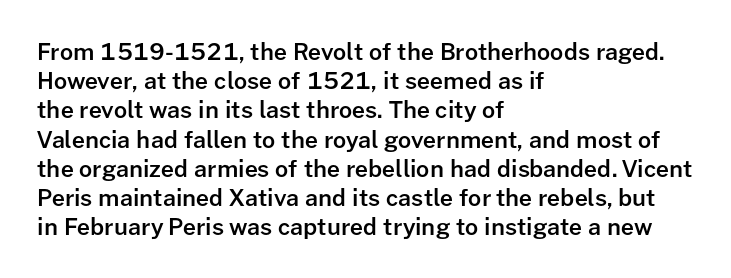
{"italic": "no", "bold": "semi", "underline": "no", "align": "left", "line_spacing": "normal", "line_spacing_ratio": 1.27, "letter_spacing": "normal", "letter_spacing_em": 0.0, "glyph_px": 23}
